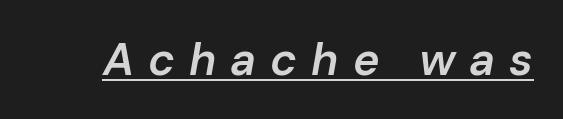
The image shows 45 px semibold type, italic (leaning right); set unusually wide letter spacing (+0.31 em), underlined; low stroke contrast and a medium x-height.
